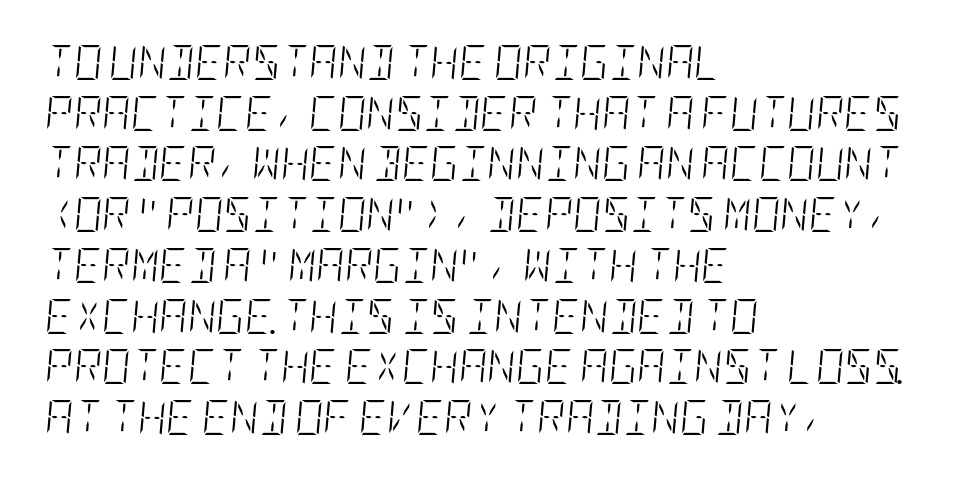
Q: Is the text bold? A: No.
Q: Is the text italic (slanted)? A: Yes, it leans right by about 5 degrees.
Q: Is the text underlined? A: No.
Q: How is the paragraph aligned? A: Left-aligned.
Q: Is the spacing between letters normal or unusually wide? A: Normal.
Q: Is the spacing between lines tight, normal or loose? A: Normal.
Q: Width (condensed, normal, or wide)? A: Condensed.
Q: Stroke contrast? A: Low.
Q: x-height? A: Large.
